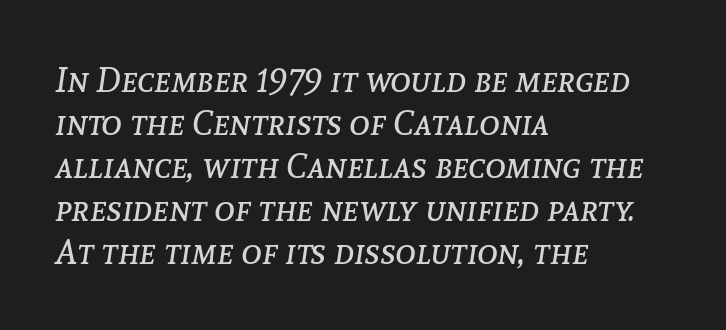
The image shows 35 px regular-weight type, italic (leaning right); set left-aligned, line spacing 1.23x, normal letter spacing, not underlined; low stroke contrast and a medium x-height.
